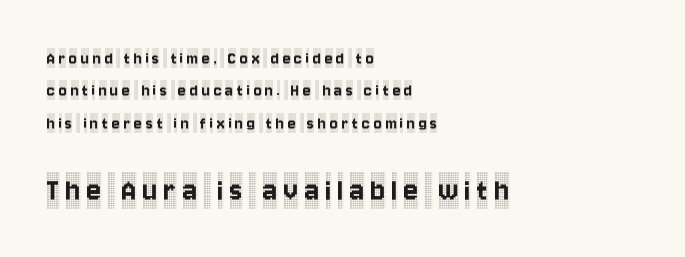
In terms of posture, this sample is upright. These lines are rendered in a variable-pitch font. Underlining? Definitely not there. In this sample the second text group is rendered at the bigger scale. The face used here is seriffed, in the tradition of book romans.
